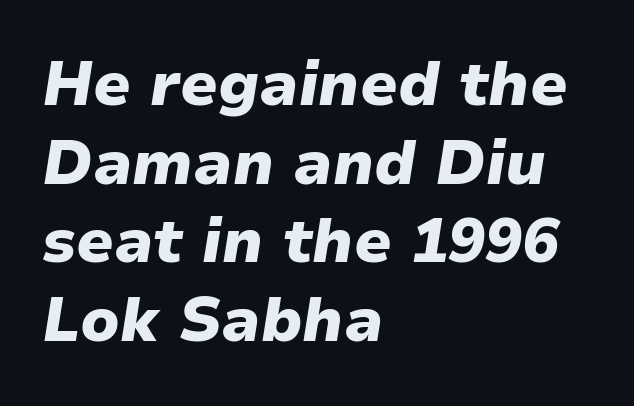
Q: Is the text bold? A: Yes.
Q: Is the text italic (slanted)? A: Yes, it leans right by about 9 degrees.
Q: Is the text underlined? A: No.
Q: How is the paragraph aligned? A: Left-aligned.
Q: Is the spacing between letters normal or unusually wide? A: Normal.
Q: Is the spacing between lines tight, normal or loose? A: Normal.
Q: Width (condensed, normal, or wide)? A: Normal.
Q: Stroke contrast? A: Low.
Q: x-height? A: Medium.
Q: Monospaced? A: No.
